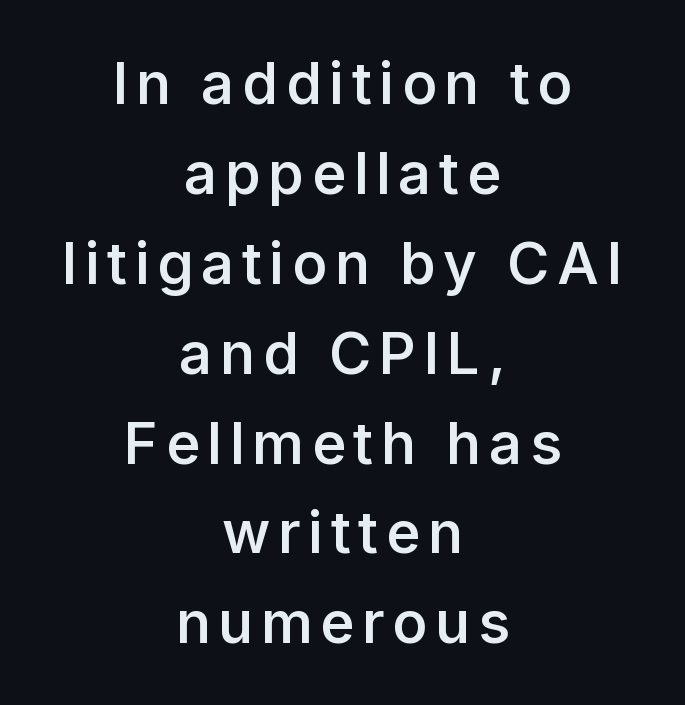
The image shows 58 px semibold sans-serif type, upright; set centered, normal line spacing (1.55x), not underlined; low stroke contrast and a medium x-height.
